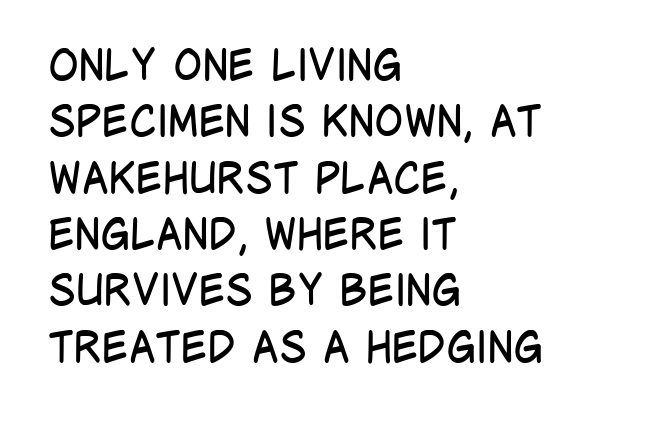
{"serif": "no", "italic": "no", "bold": "no", "weight": "regular", "width": "condensed", "stroke_contrast": "low", "x_height": "large", "monospaced": "no", "underline": "no", "align": "left", "line_spacing": "normal", "line_spacing_ratio": 1.31, "letter_spacing": "normal", "letter_spacing_em": 0.0, "glyph_px": 43}
